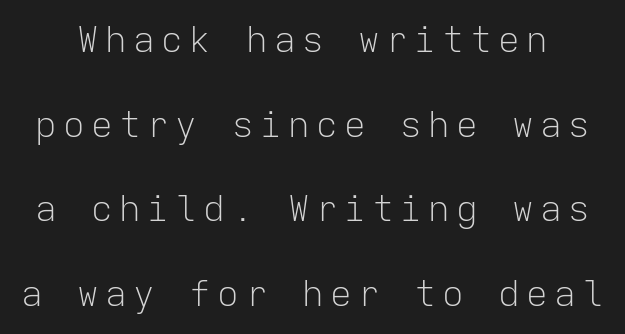
The image shows 36 px light sans-serif type, upright, monospaced; set loose line spacing (2.35x), not underlined; low stroke contrast and a medium x-height.
